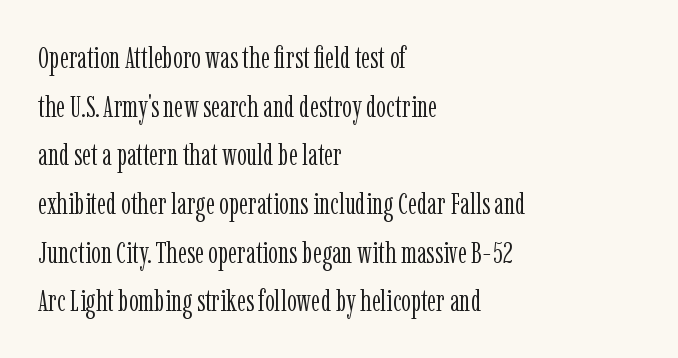
Q: Is the text bold? A: No.
Q: Is the text italic (slanted)? A: No, it is upright.
Q: Is the typeface a serif or a sans-serif typeface? A: Serif.
Q: Is the text underlined? A: No.
Q: How is the paragraph aligned? A: Left-aligned.
Q: Is the spacing between letters normal or unusually wide? A: Normal.
Q: Is the spacing between lines tight, normal or loose? A: Normal.
Q: Width (condensed, normal, or wide)? A: Condensed.
Q: Stroke contrast? A: Low.
Q: x-height? A: Medium.
Q: Monospaced? A: No.
